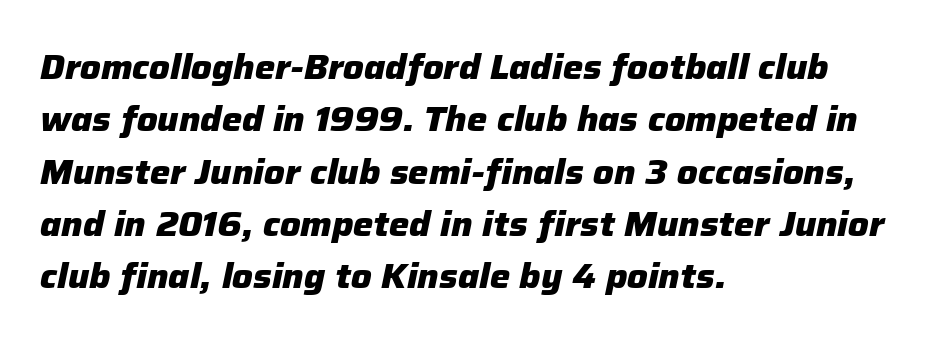
The image shows 34 px heavy type, italic (leaning right); set left-aligned, normal line spacing (1.54x), normal letter spacing, not underlined; low stroke contrast and a medium x-height.
